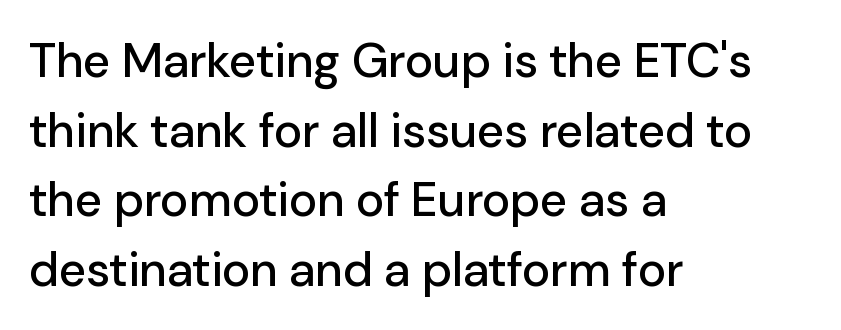
The image shows 48 px sans-serif type, upright; set left-aligned, normal line spacing (1.45x), normal letter spacing, not underlined; low stroke contrast and a medium x-height.
